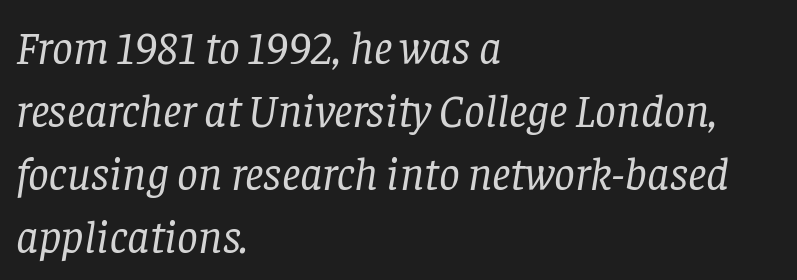
Q: Is the text bold? A: No.
Q: Is the text italic (slanted)? A: Yes, it leans right by about 8 degrees.
Q: Is the typeface a serif or a sans-serif typeface? A: Serif.
Q: Is the text underlined? A: No.
Q: How is the paragraph aligned? A: Left-aligned.
Q: Is the spacing between letters normal or unusually wide? A: Normal.
Q: Is the spacing between lines tight, normal or loose? A: Normal.
Q: Width (condensed, normal, or wide)? A: Normal.
Q: Stroke contrast? A: Low.
Q: x-height? A: Large.
Q: Monospaced? A: No.
